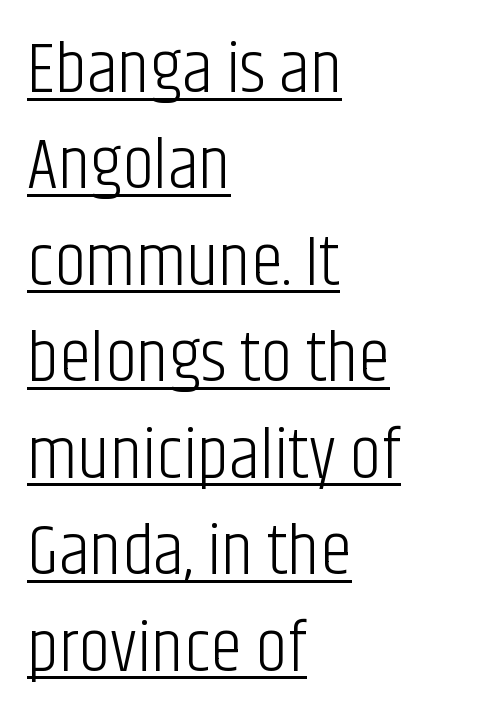
This sample has the flowing, uneven cadence of proportional lettering. Unbolded letterforms with no extra heft. Check where the strokes stop: nothing finishes them off — pure sans. These lines sit exactly where default settings would place them. Teacher's note: observe the even left margin — that is flush-left alignment.
